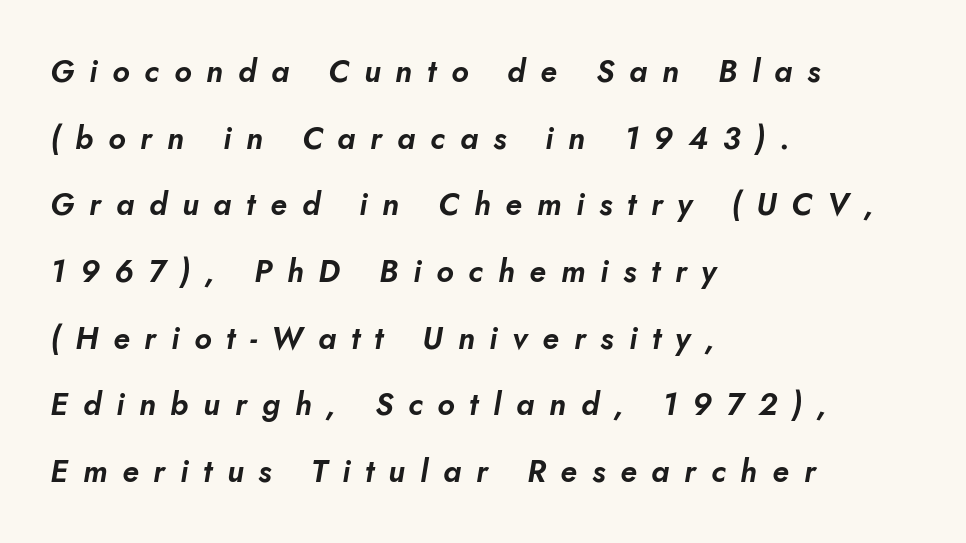
Character widths vary here, with narrow letters taking less room than wide ones. Decoration check: the copy has no underline. The rendering applies a slant to the glyphs. Is there much room between lines? Yes — plenty of vertical air separates them.
